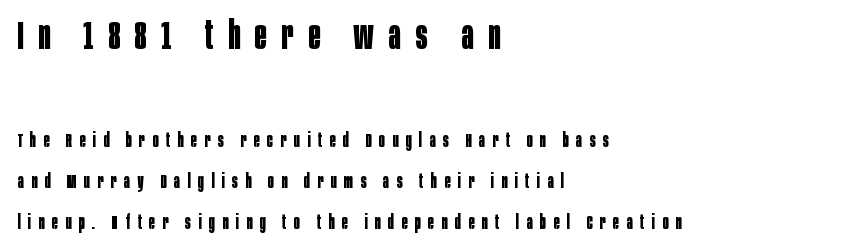
The image shows 40 px bold, condensed sans-serif type, upright; set left-aligned, loose line spacing (2.05x), unusually wide letter spacing (+0.37 em), not underlined; the first (top) block is 2.0x larger; low stroke contrast and a large x-height.
